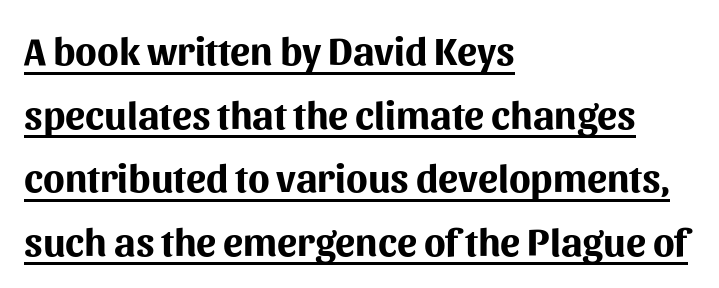
Q: Is the text bold? A: Yes.
Q: Is the text italic (slanted)? A: No, it is upright.
Q: Is the typeface a serif or a sans-serif typeface? A: Sans-serif.
Q: Is the text underlined? A: Yes.
Q: How is the paragraph aligned? A: Left-aligned.
Q: Is the spacing between letters normal or unusually wide? A: Normal.
Q: Is the spacing between lines tight, normal or loose? A: Normal.
Q: Width (condensed, normal, or wide)? A: Normal.
Q: Stroke contrast? A: Medium.
Q: x-height? A: Medium.
Q: Monospaced? A: No.
